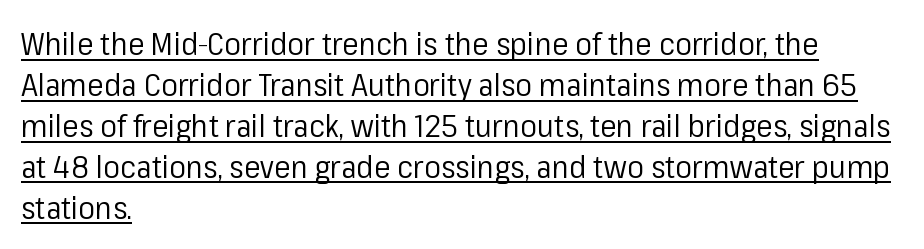
{"serif": "no", "italic": "no", "bold": "no", "weight": "regular", "width": "normal", "stroke_contrast": "low", "x_height": "medium", "monospaced": "no", "underline": "yes", "align": "left", "line_spacing": "normal", "line_spacing_ratio": 1.32, "letter_spacing": "normal", "letter_spacing_em": 0.0, "glyph_px": 31}
